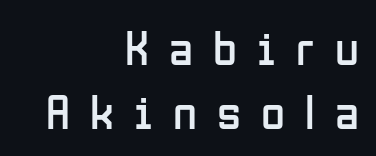
Q: Is the text bold? A: No.
Q: Is the text italic (slanted)? A: No, it is upright.
Q: Is the typeface a serif or a sans-serif typeface? A: Sans-serif.
Q: Is the text underlined? A: No.
Q: How is the paragraph aligned? A: Right-aligned.
Q: Is the spacing between letters normal or unusually wide? A: Unusually wide.
Q: Is the spacing between lines tight, normal or loose? A: Normal.
Q: Width (condensed, normal, or wide)? A: Condensed.
Q: Stroke contrast? A: Low.
Q: x-height? A: Medium.
Q: Monospaced? A: No.
